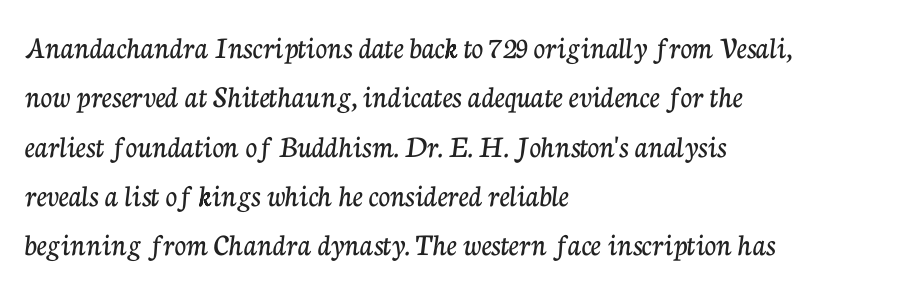
Q: Is the text italic (slanted)? A: Yes.
Q: Is the typeface a serif or a sans-serif typeface? A: Serif.
Q: Is the text underlined? A: No.
Q: How is the paragraph aligned? A: Left-aligned.
Q: Is the spacing between letters normal or unusually wide? A: Normal.
Q: Is the spacing between lines tight, normal or loose? A: Normal.
Q: Width (condensed, normal, or wide)? A: Normal.
Q: Stroke contrast? A: Low.
Q: x-height? A: Medium.
Q: Monospaced? A: No.
